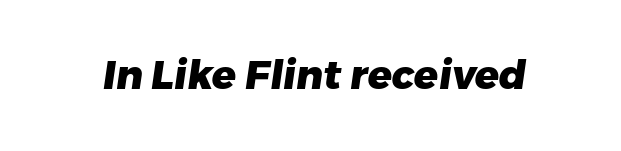
{"serif": "no", "bold": "yes", "weight": "heavy", "width": "normal", "stroke_contrast": "low", "x_height": "medium", "monospaced": "no", "underline": "no", "letter_spacing": "normal", "letter_spacing_em": 0.0, "glyph_px": 40}
